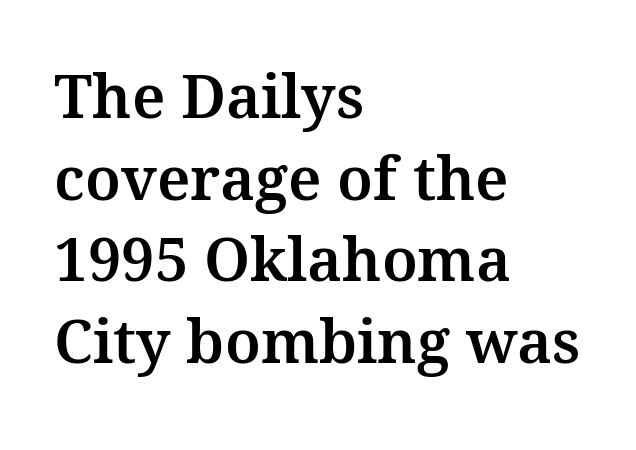
Normally led — the rows are evenly, conventionally spaced. Is this a fixed-width face? No — the glyphs have proportional, varying widths. Quick note: not italic, upright. The text block is weighted toward the left margin, trailing off unevenly rightward. Characters follow at the spacing the type designer built in. Font category for this specimen: serif.
